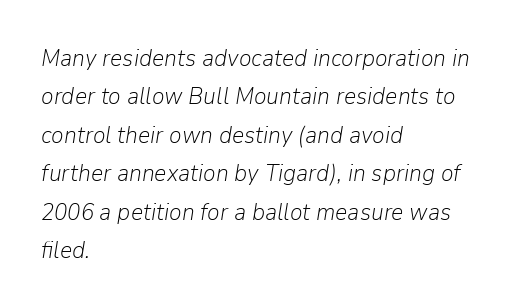
The image shows 24 px text type, italic (leaning right); set left-aligned, normal line spacing (1.6x), normal letter spacing, not underlined.
